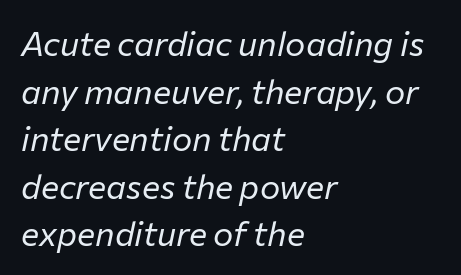
The image shows 34 px regular-weight type, italic (leaning right); set left-aligned, normal line spacing (1.4x), normal letter spacing, not underlined; low stroke contrast and a medium x-height.
